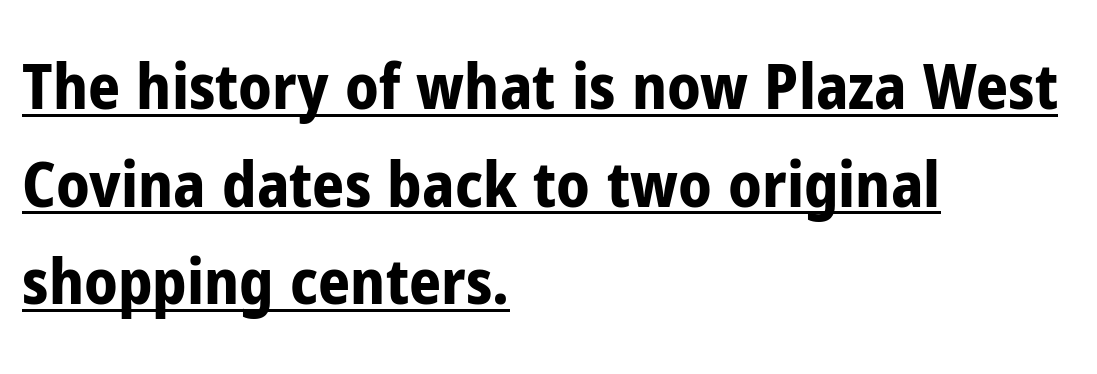
Q: Is the text bold? A: Yes.
Q: Is the text italic (slanted)? A: No, it is upright.
Q: Is the typeface a serif or a sans-serif typeface? A: Sans-serif.
Q: Is the text underlined? A: Yes.
Q: How is the paragraph aligned? A: Left-aligned.
Q: Is the spacing between letters normal or unusually wide? A: Normal.
Q: Is the spacing between lines tight, normal or loose? A: Normal.
Q: Width (condensed, normal, or wide)? A: Condensed.
Q: Stroke contrast? A: Low.
Q: x-height? A: Medium.
Q: Monospaced? A: No.
